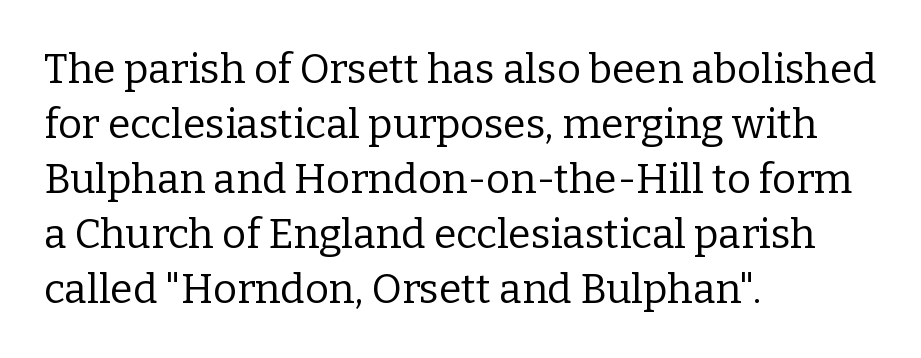
The image shows 41 px regular-weight serif type, upright; set left-aligned, normal line spacing (1.34x), normal letter spacing, not underlined; low stroke contrast and a medium x-height.
